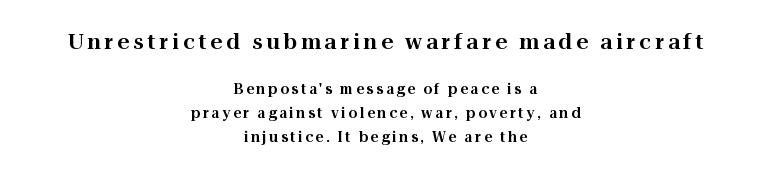
Italic? Not at all — the glyphs are vertical. Words float on clear page, feet unadorned. Whoever set this chose a conventional vertical rhythm. Caption: multi-line text, centered on the measure.
